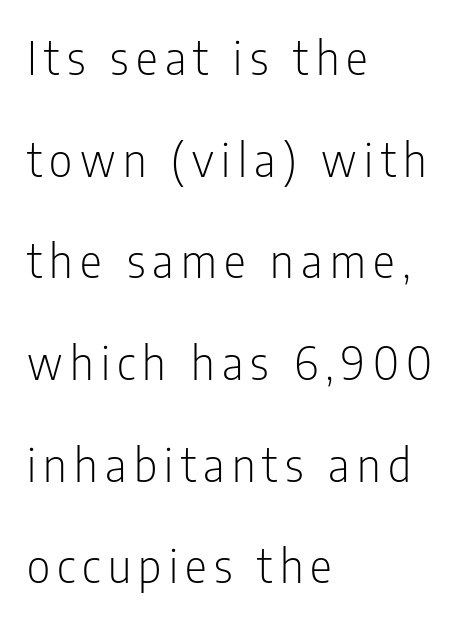
The image shows 46 px light, condensed sans-serif type, upright; set left-aligned, loose line spacing (2.21x), not underlined; low stroke contrast and a medium x-height.
